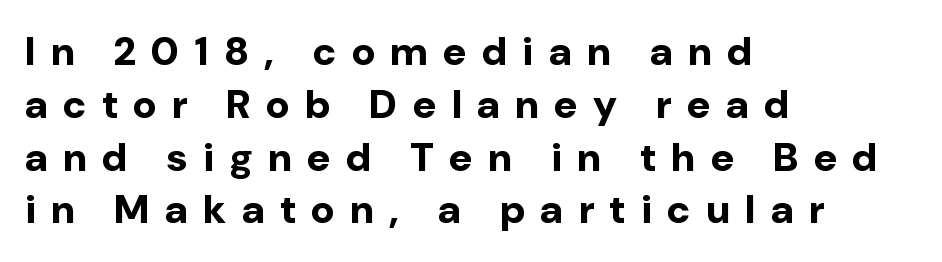
Q: Is the text bold? A: Yes.
Q: Is the text italic (slanted)? A: No, it is upright.
Q: Is the typeface a serif or a sans-serif typeface? A: Sans-serif.
Q: Is the text underlined? A: No.
Q: How is the paragraph aligned? A: Left-aligned.
Q: Is the spacing between letters normal or unusually wide? A: Unusually wide.
Q: Is the spacing between lines tight, normal or loose? A: Normal.
Q: Width (condensed, normal, or wide)? A: Normal.
Q: Stroke contrast? A: Low.
Q: x-height? A: Medium.
Q: Monospaced? A: No.
